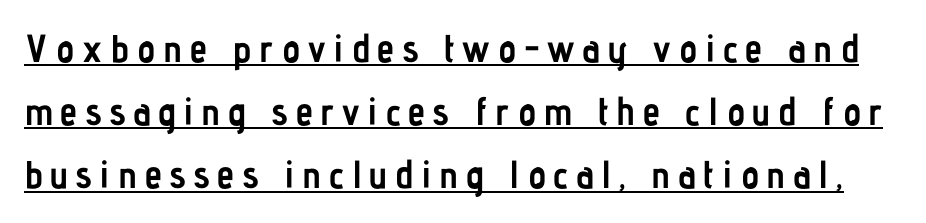
Q: Is the text bold? A: Yes.
Q: Is the text italic (slanted)? A: No, it is upright.
Q: Is the typeface a serif or a sans-serif typeface? A: Sans-serif.
Q: Is the text underlined? A: Yes.
Q: Is the spacing between lines tight, normal or loose? A: Normal.
Q: Width (condensed, normal, or wide)? A: Condensed.
Q: Stroke contrast? A: Low.
Q: x-height? A: Medium.
Q: Monospaced? A: No.
